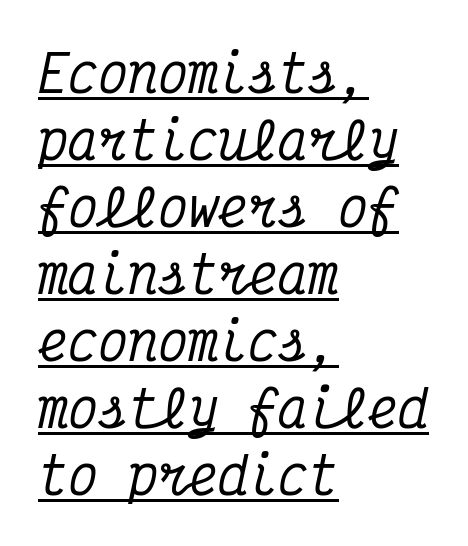
Q: Is the text italic (slanted)? A: Yes, it leans right by about 12 degrees.
Q: Is the typeface a serif or a sans-serif typeface? A: Serif.
Q: Is the text underlined? A: Yes.
Q: How is the paragraph aligned? A: Left-aligned.
Q: Is the spacing between letters normal or unusually wide? A: Normal.
Q: Is the spacing between lines tight, normal or loose? A: Normal.
Q: Width (condensed, normal, or wide)? A: Condensed.
Q: Stroke contrast? A: Medium.
Q: x-height? A: Medium.
Q: Monospaced? A: Yes.
